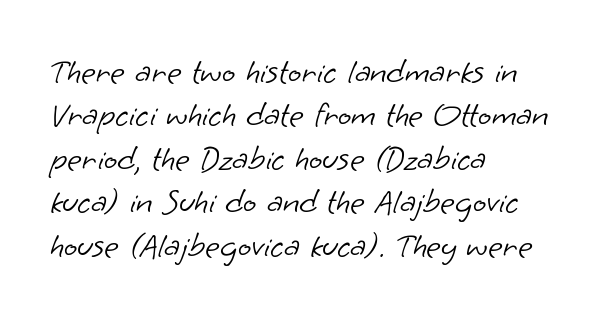
A typesetter would label this face a sans. Here the designer chose a conventional face with non-uniform glyph widths. Nobody drew a line under any word here. Layout note: lines flush left. The passage shown has conventional tracking throughout. On a weight scale, this lands at 450 or below.
